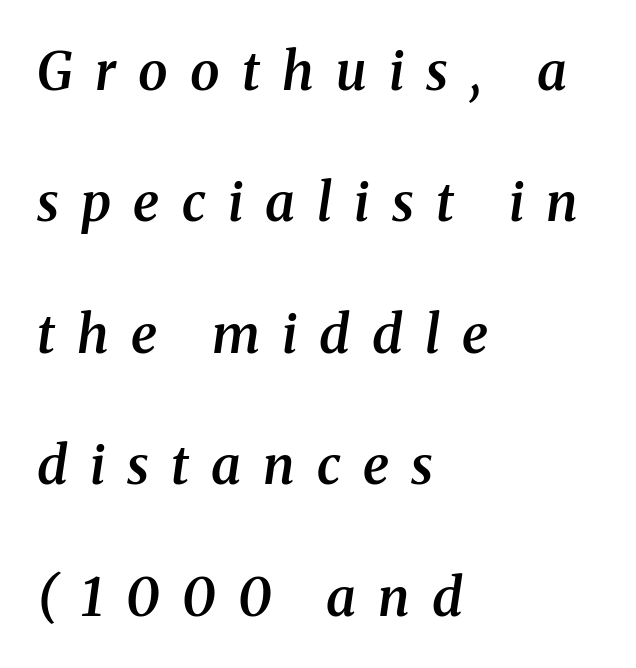
{"serif": "yes", "italic": "yes", "lean": "right", "slant_degrees": 8, "bold": "semi", "weight": "semibold", "width": "normal", "stroke_contrast": "medium", "x_height": "medium", "monospaced": "no", "underline": "no", "align": "left", "line_spacing": "loose", "line_spacing_ratio": 2.48, "letter_spacing": "wide", "letter_spacing_em": 0.42, "glyph_px": 53}
